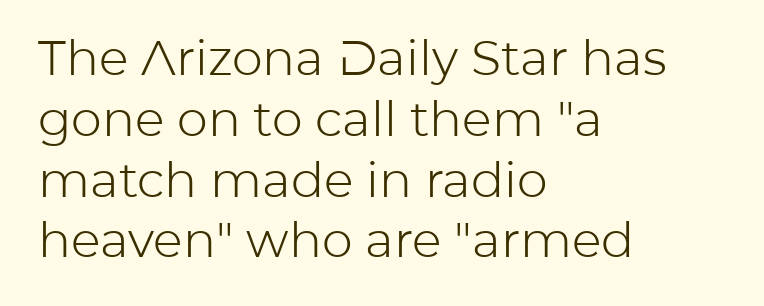
Compared with a typical body face, this is equally light or lighter still. Spacing verdict: proportional, widths tailored to each character. Classification — sans serif. The foot of each line stays bare and open. If you drew a ruler down the left edge, every line would touch it.
